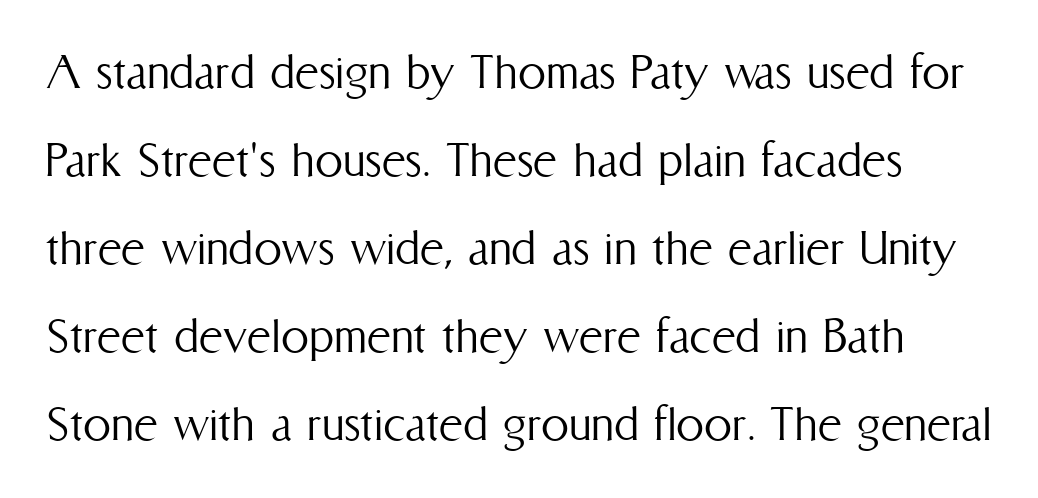
Ink coverage per letter is moderate at most. Italic: no, the glyphs are upright roman. This sample has the flowing, uneven cadence of proportional lettering. The horizontal fit of the characters is conventional and even. The line-height multiplier appears to be the usual default.
